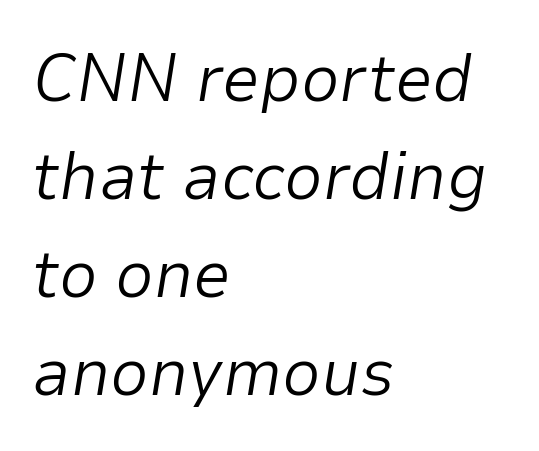
The image shows 68 px light type, italic (leaning right); set left-aligned, normal line spacing (1.44x), normal letter spacing, not underlined; low stroke contrast and a medium x-height.
